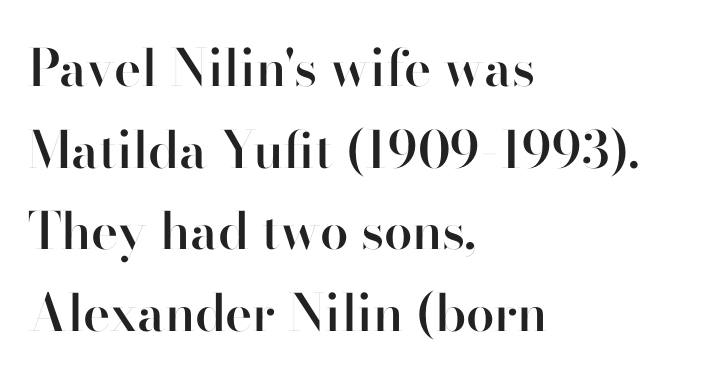
The image shows 51 px semibold sans-serif type, upright; set left-aligned, normal line spacing (1.6x), normal letter spacing, not underlined; high stroke contrast and a small x-height.
